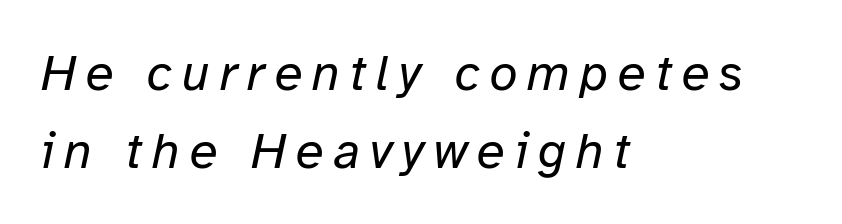
This sample keeps an unexceptional amount of space between lines. The typesetter chose a ragged-right arrangement here. Spacing verdict: proportional, widths tailored to each character. Vertical stems look standard width or narrower in stroke.
